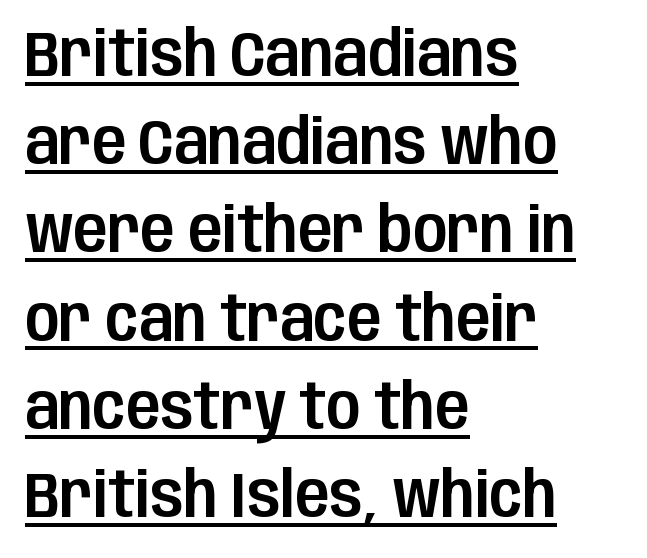
{"serif": "no", "italic": "no", "width": "condensed", "stroke_contrast": "low", "x_height": "large", "monospaced": "no", "underline": "yes", "align": "left", "line_spacing": "normal", "line_spacing_ratio": 1.4, "letter_spacing": "normal", "letter_spacing_em": 0.0, "glyph_px": 63}
